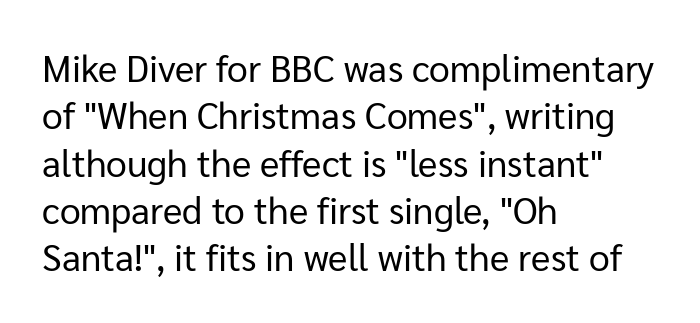
{"serif": "no", "italic": "no", "bold": "no", "weight": "regular", "width": "normal", "stroke_contrast": "low", "x_height": "medium", "monospaced": "no", "underline": "no", "align": "left", "line_spacing": "normal", "line_spacing_ratio": 1.28, "letter_spacing": "normal", "letter_spacing_em": 0.0, "glyph_px": 37}
